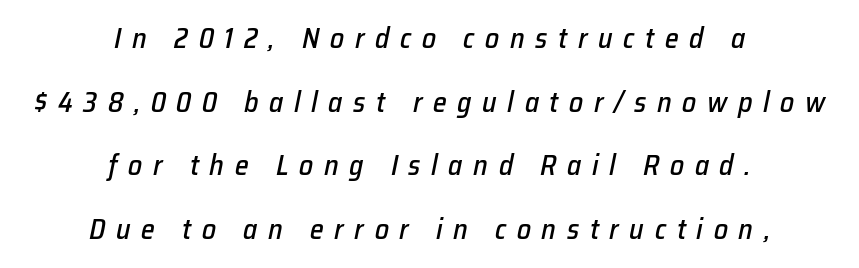
The glyphs are unaccompanied by any horizontal stroke below them. This rendering uses center alignment, leaving both contours irregular but symmetric. Spacing between characters has been opened up far beyond the box default. Tall strokes in this sample are angled rather than plumb. Note the varied advance widths — an 'i' is clearly narrower than an 'm'. Interline gaps are noticeably wide in this sample.
